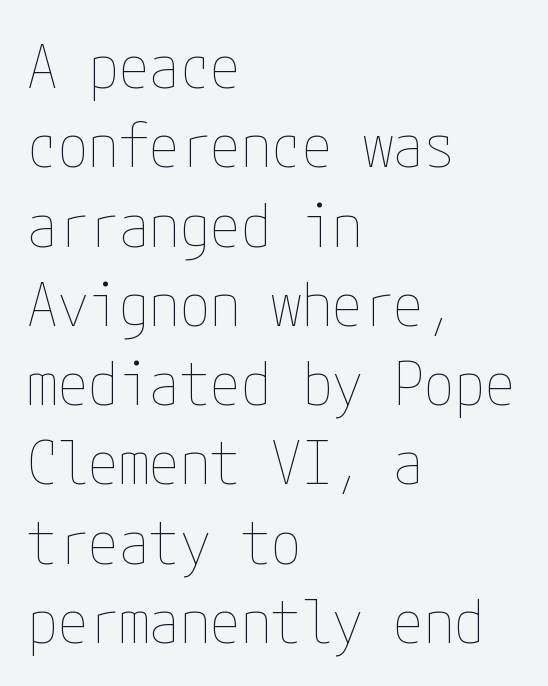
Q: Is the text bold? A: No.
Q: Is the text italic (slanted)? A: No, it is upright.
Q: Is the text underlined? A: No.
Q: How is the paragraph aligned? A: Left-aligned.
Q: Is the spacing between letters normal or unusually wide? A: Normal.
Q: Is the spacing between lines tight, normal or loose? A: Normal.
Q: Width (condensed, normal, or wide)? A: Condensed.
Q: Stroke contrast? A: Low.
Q: x-height? A: Medium.
